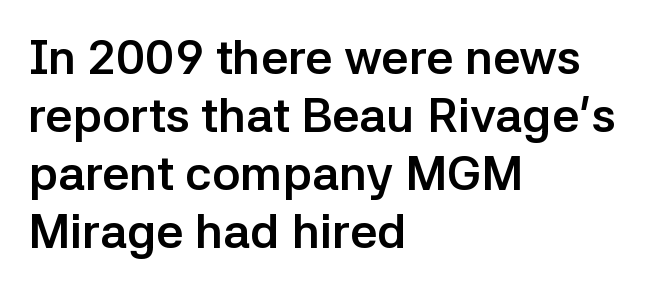
The image shows 48 px semibold sans-serif type, upright; set left-aligned, line spacing 1.21x, normal letter spacing, not underlined; low stroke contrast and a medium x-height.
